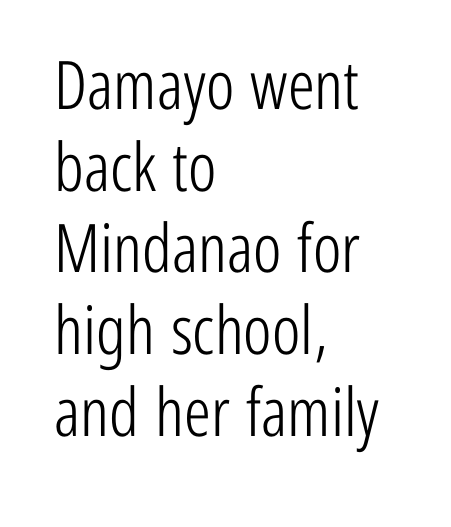
The image shows 67 px light, condensed sans-serif type, upright; set left-aligned, line spacing 1.22x, normal letter spacing, not underlined; low stroke contrast and a medium x-height.
